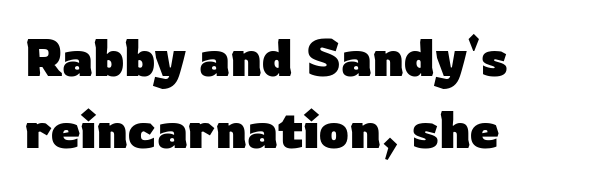
Each letter keeps its own natural width here, so spacing adapts to shape. Every row of glyphs begins at an identical x-position on the left. Regular leading. Here the glyphs are tracked normally, forming tight word shapes. The lettering holds an erect, upright posture throughout. Compared with an ordinary text face, these strokes are far heavier — a full bold.
